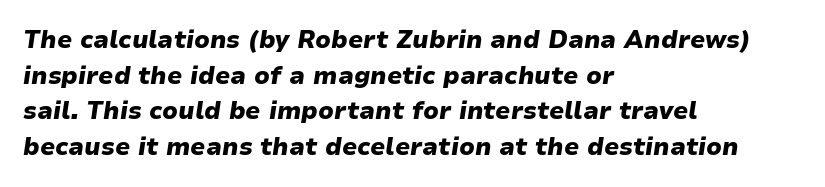
This rendering leaves character spacing at its baseline value. Strokes here are thick enough to call this a true bold. Compared with a centered layout, this one pins lines to the left instead. Descender tails drop into unmarked territory.
